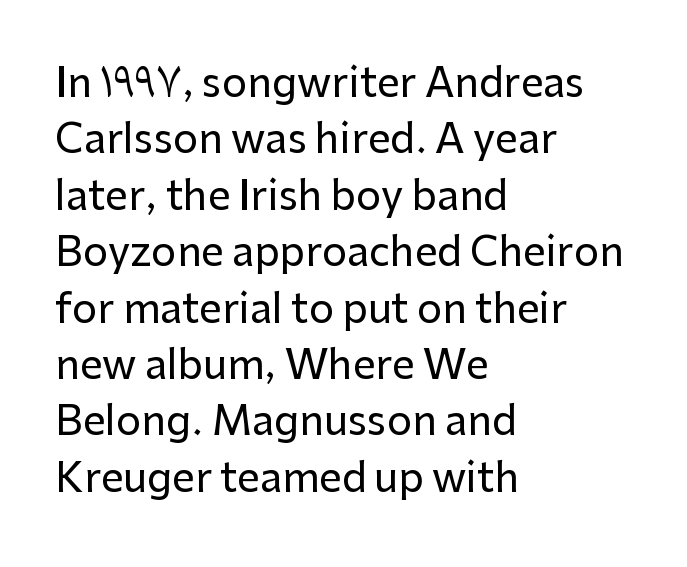
The image shows 40 px sans-serif type, upright; set left-aligned, normal line spacing (1.41x), normal letter spacing, not underlined; low stroke contrast and a medium x-height.
